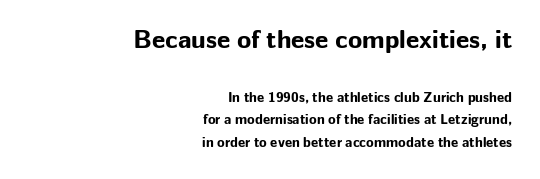
The image shows 26 px bold type, upright; set right-aligned, normal line spacing (1.61x), normal letter spacing, not underlined; the first (top) block is 1.86x larger.
